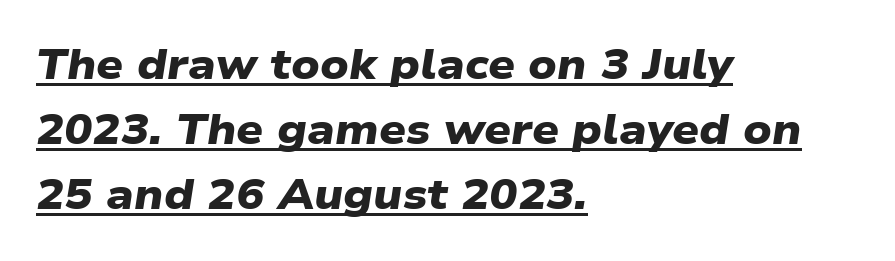
{"serif": "no", "bold": "yes", "weight": "heavy", "width": "wide", "stroke_contrast": "low", "x_height": "medium", "monospaced": "no", "underline": "yes", "align": "left", "line_spacing": "normal", "line_spacing_ratio": 1.55, "letter_spacing": "normal", "letter_spacing_em": 0.0, "glyph_px": 42}
